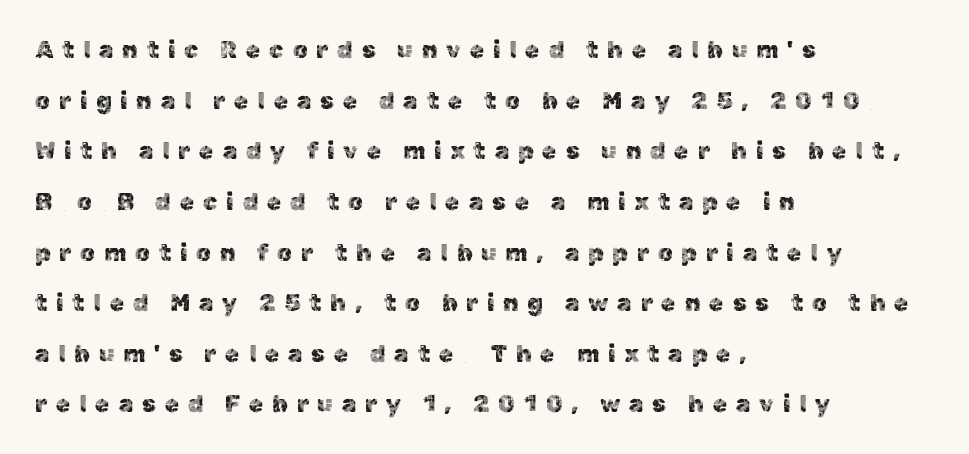
{"italic": "no", "underline": "no", "align": "left", "line_spacing": "loose", "line_spacing_ratio": 2.11, "letter_spacing": "wide", "letter_spacing_em": 0.35, "glyph_px": 24}
